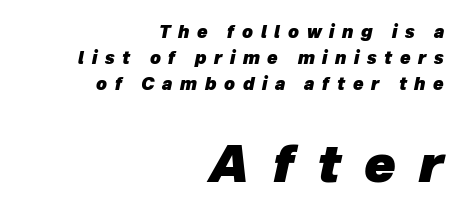
The image shows 51 px heavy type, italic (leaning right); set right-aligned, normal line spacing (1.52x), unusually wide letter spacing (+0.45 em), not underlined; the second (bottom) block is 3.0x larger; low stroke contrast and a medium x-height.
